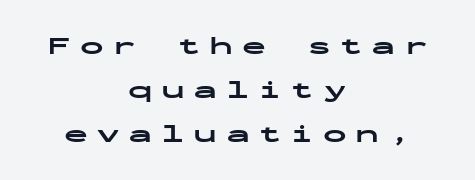
A clean baseline with only descenders dipping below it. Someone cranked the tracking dial way up on this one. The passage is arranged like a title page — every line centered. You can tell it's not italic because the verticals are truly vertical. These words are printed bold, with thick strokes throughout.
